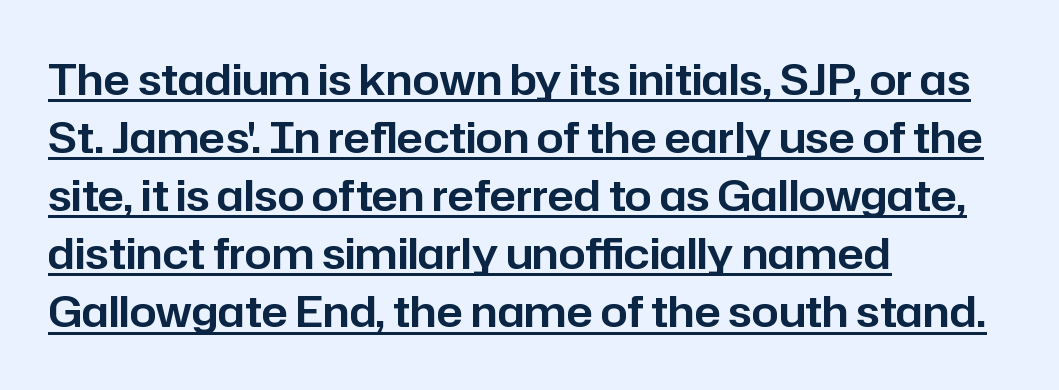
Q: Is the text italic (slanted)? A: No, it is upright.
Q: Is the typeface a serif or a sans-serif typeface? A: Sans-serif.
Q: Is the text underlined? A: Yes.
Q: How is the paragraph aligned? A: Left-aligned.
Q: Is the spacing between letters normal or unusually wide? A: Normal.
Q: Is the spacing between lines tight, normal or loose? A: Normal.
Q: Width (condensed, normal, or wide)? A: Normal.
Q: Stroke contrast? A: Low.
Q: x-height? A: Medium.
Q: Monospaced? A: No.
